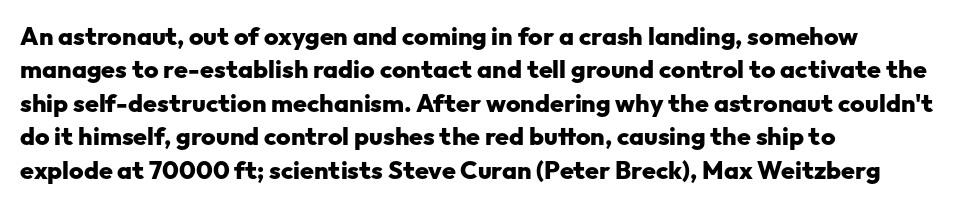
{"italic": "no", "bold": "yes", "underline": "no", "align": "left", "line_spacing": "normal", "line_spacing_ratio": 1.34, "letter_spacing": "normal", "letter_spacing_em": 0.0, "glyph_px": 25}
